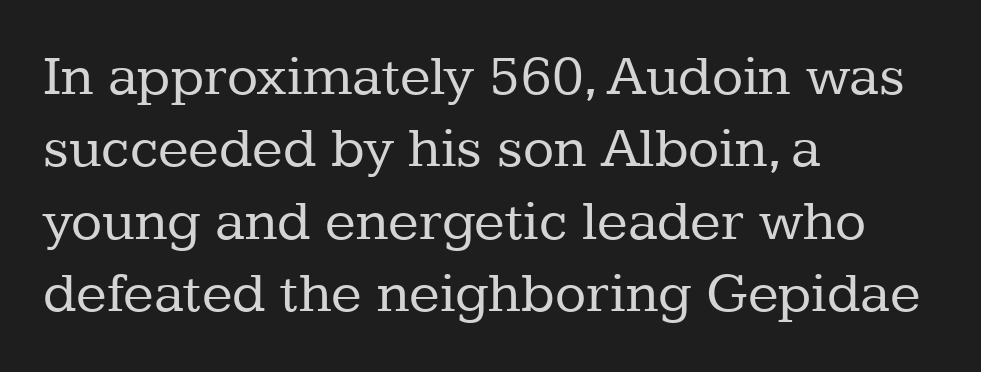
The image shows 57 px regular-weight serif type, upright; set left-aligned, normal line spacing (1.27x), normal letter spacing, not underlined; low stroke contrast and a medium x-height.
